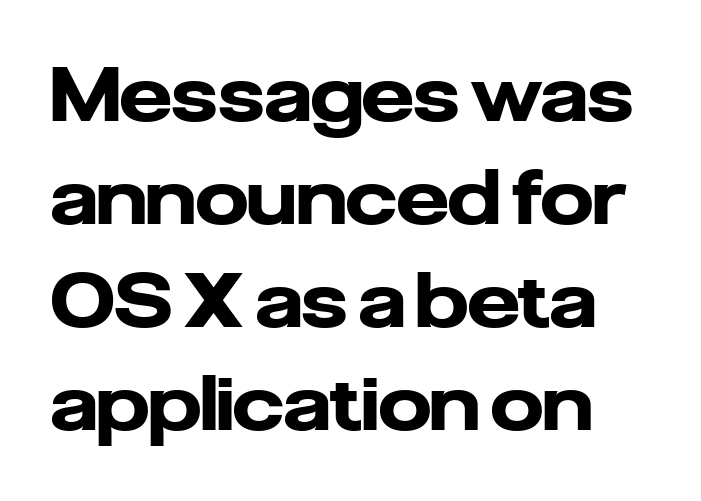
{"serif": "no", "italic": "no", "bold": "yes", "weight": "heavy", "width": "normal", "stroke_contrast": "low", "x_height": "medium", "monospaced": "no", "underline": "no", "line_spacing": "normal", "line_spacing_ratio": 1.39, "letter_spacing": "normal", "letter_spacing_em": 0.0, "glyph_px": 74}
